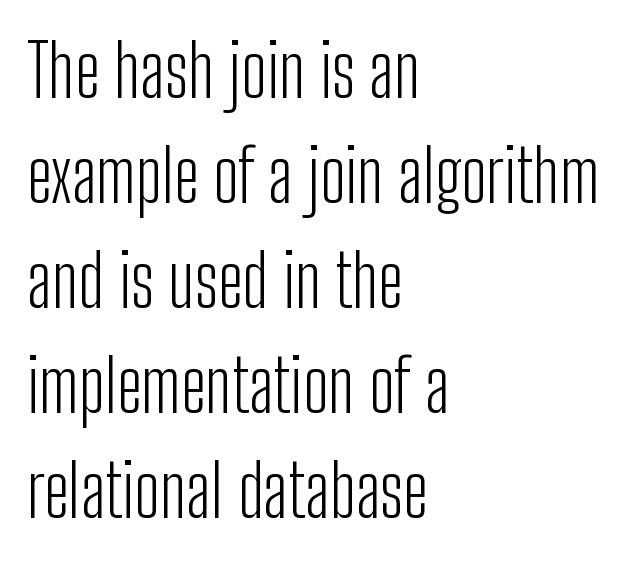
Honestly, the letter spacing is just normal — you wouldn't notice it. The letters advance in unequal steps, a hallmark of proportional type. Rendered with straight, roman letterforms. These lines sit exactly where default settings would place them.
